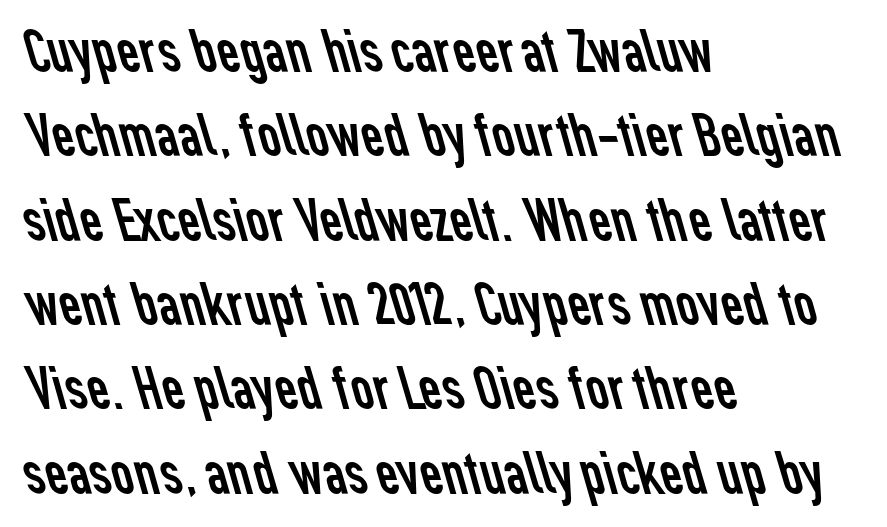
Q: Is the text bold? A: No.
Q: Is the typeface a serif or a sans-serif typeface? A: Sans-serif.
Q: Is the text underlined? A: No.
Q: How is the paragraph aligned? A: Left-aligned.
Q: Is the spacing between letters normal or unusually wide? A: Normal.
Q: Is the spacing between lines tight, normal or loose? A: Normal.
Q: Width (condensed, normal, or wide)? A: Normal.
Q: Stroke contrast? A: Low.
Q: x-height? A: Medium.
Q: Monospaced? A: No.
